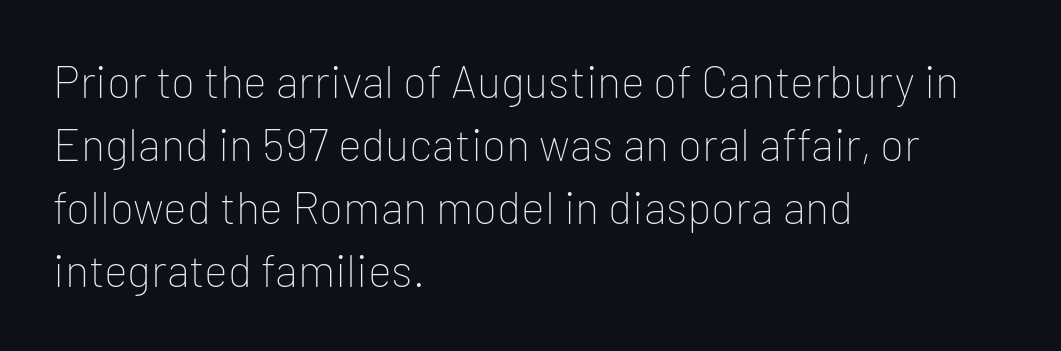
Q: Is the text bold? A: No.
Q: Is the text italic (slanted)? A: No, it is upright.
Q: Is the typeface a serif or a sans-serif typeface? A: Sans-serif.
Q: Is the text underlined? A: No.
Q: How is the paragraph aligned? A: Left-aligned.
Q: Is the spacing between letters normal or unusually wide? A: Normal.
Q: Is the spacing between lines tight, normal or loose? A: Normal.
Q: Width (condensed, normal, or wide)? A: Normal.
Q: Stroke contrast? A: Low.
Q: x-height? A: Medium.
Q: Monospaced? A: No.
